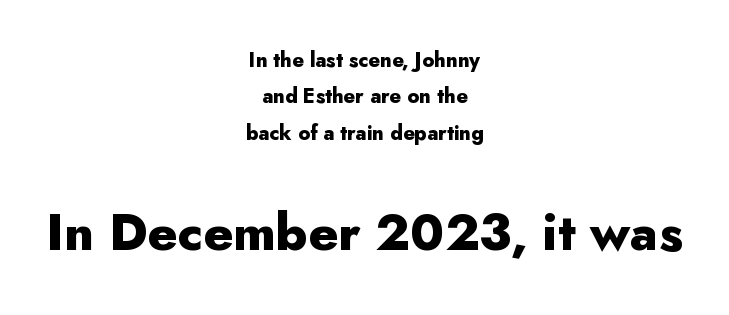
Q: Is the text bold? A: Yes.
Q: Is the text italic (slanted)? A: No, it is upright.
Q: Is the typeface a serif or a sans-serif typeface? A: Sans-serif.
Q: Is the text underlined? A: No.
Q: How is the paragraph aligned? A: Centered.
Q: Is the spacing between letters normal or unusually wide? A: Normal.
Q: Which block of text is set in a larger size, the first (top) or the second (bottom)? A: The second (bottom) one.
Q: Width (condensed, normal, or wide)? A: Normal.
Q: Stroke contrast? A: Low.
Q: x-height? A: Small.
Q: Monospaced? A: No.
